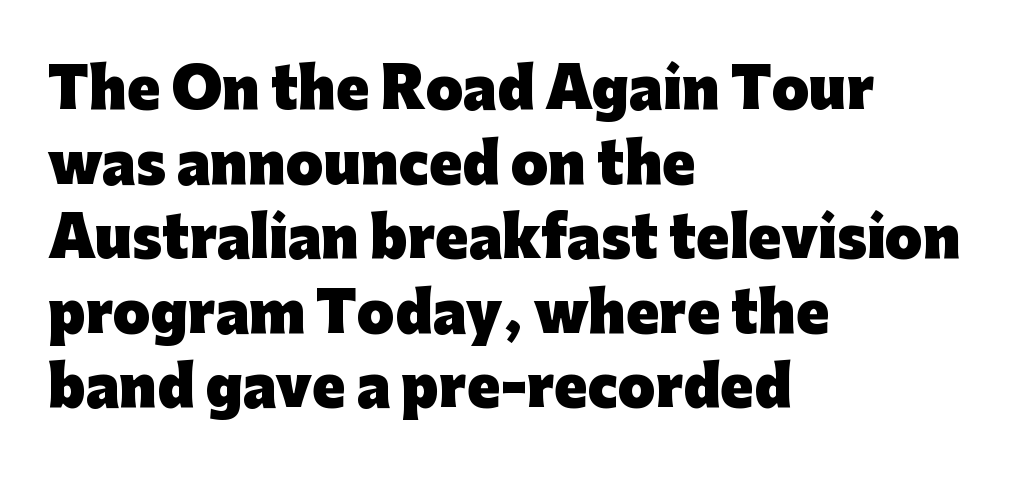
The image shows 54 px heavy sans-serif type, upright; set left-aligned, normal line spacing (1.38x), normal letter spacing, not underlined; low stroke contrast and a medium x-height.
